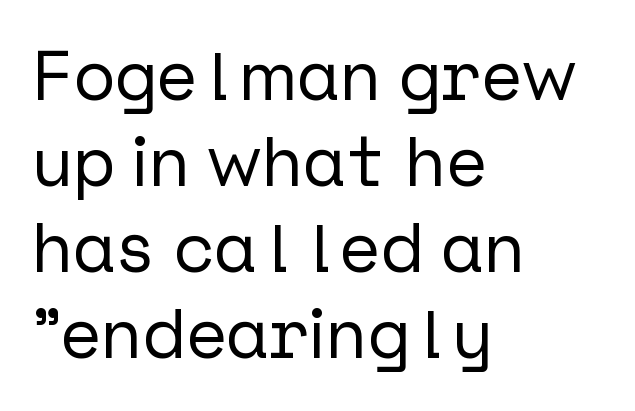
{"serif": "no", "italic": "no", "width": "normal", "stroke_contrast": "low", "x_height": "medium", "underline": "no", "align": "left", "line_spacing_ratio": 1.23, "letter_spacing": "normal", "letter_spacing_em": 0.0, "glyph_px": 70}
